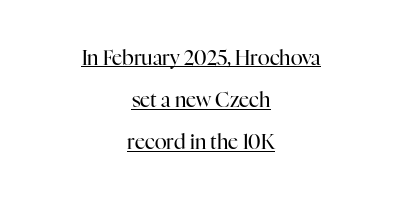
Think standard paragraph weight, or any step lighter than that. The setting favours the middle, as headings and verse often do. Default kerning and tracking; the words read as compact shapes. Ordinary non-slanted type is in use. A rule runs beneath these lines of type.
